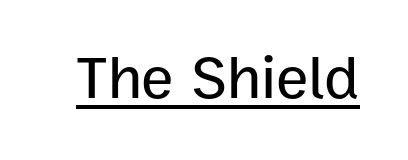
A typesetter would call this zero additional tracking. Ordinary non-slanted type is in use. You can see a thin bar hugging the bottom of the glyphs. This sample has the flowing, uneven cadence of proportional lettering.
